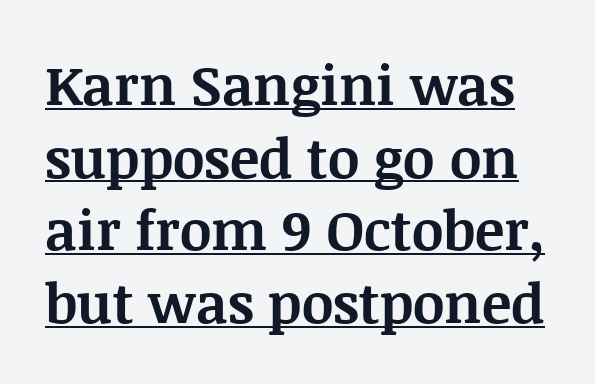
The image shows 55 px bold serif type, upright; set normal line spacing (1.32x), normal letter spacing, underlined; medium stroke contrast and a large x-height.
